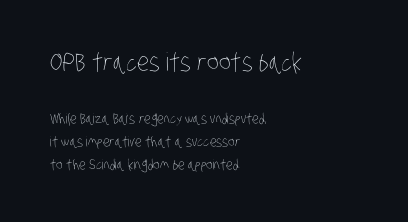
The image shows 25 px text type; set left-aligned, normal line spacing (1.64x), normal letter spacing, not underlined; the first (top) block is 1.79x larger.
